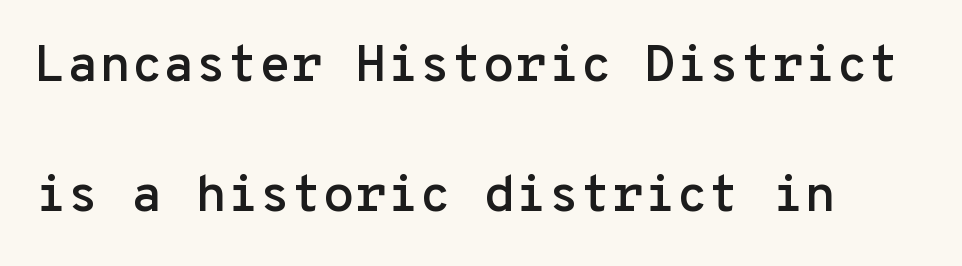
Quick note: interline space is abundant. There is no visible air inserted between adjacent glyphs. The axis of the letterforms is exactly vertical. The letters carry no serifs — their stems end cleanly without finishing strokes. Reading down the block, your eye returns to a fixed left position each line.
